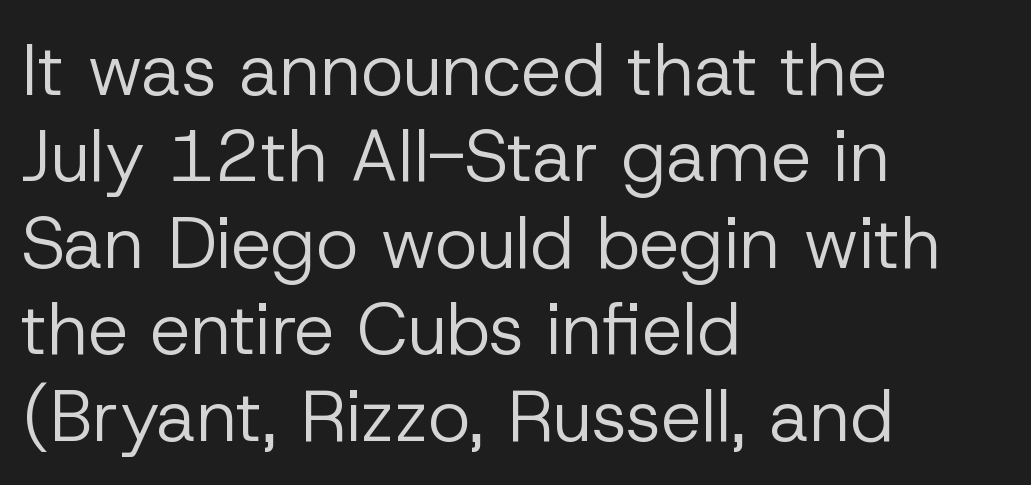
The designer went with a sans here, leaving each stem footless. Every character sits straight up, as roman type does. Lines of text with bare space underneath. Notice how the passage keeps a crisp vertical edge on the left only. The passage shown has conventional tracking throughout.
